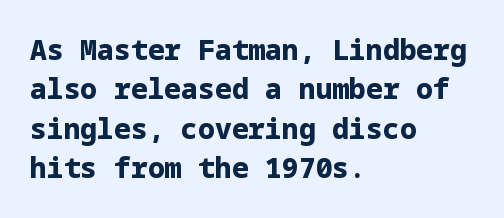
Q: Is the text bold? A: Yes.
Q: Is the text italic (slanted)? A: No, it is upright.
Q: Is the typeface a serif or a sans-serif typeface? A: Sans-serif.
Q: Is the text underlined? A: No.
Q: How is the paragraph aligned? A: Left-aligned.
Q: Is the spacing between letters normal or unusually wide? A: Normal.
Q: Is the spacing between lines tight, normal or loose? A: Normal.
Q: Width (condensed, normal, or wide)? A: Normal.
Q: Stroke contrast? A: Low.
Q: x-height? A: Medium.
